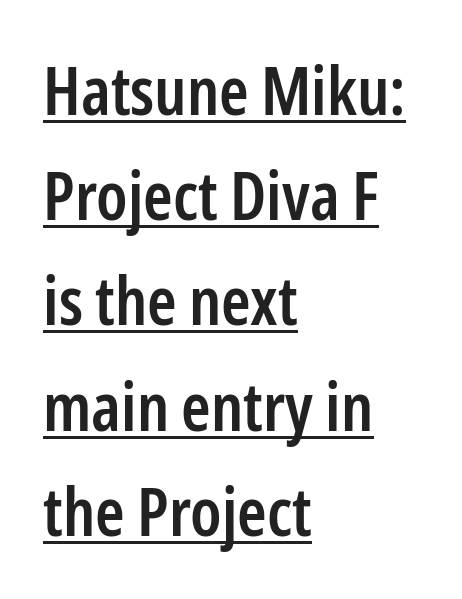
Spacing verdict: proportional, widths tailored to each character. Line beginnings align vertically; line endings do not. Note: no serifs on the glyphs. Emphasis by weight is partial: semibold. These lines sit exactly where default settings would place them.
